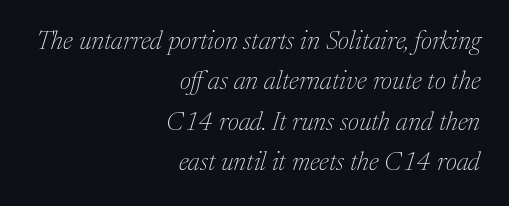
Q: Is the text bold? A: No.
Q: Is the text italic (slanted)? A: Yes, it leans right by about 17 degrees.
Q: Is the text underlined? A: No.
Q: How is the paragraph aligned? A: Right-aligned.
Q: Is the spacing between letters normal or unusually wide? A: Normal.
Q: Is the spacing between lines tight, normal or loose? A: Normal.
